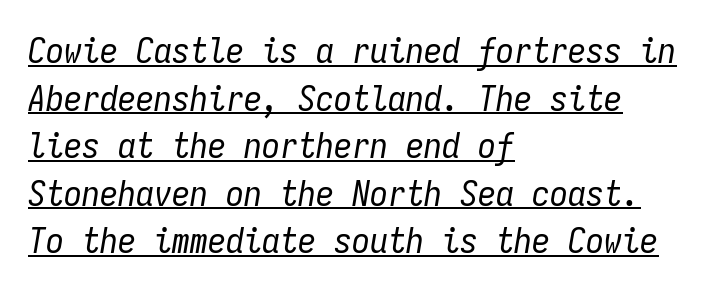
The image shows 36 px regular-weight, condensed type, italic (leaning right), monospaced; set left-aligned, normal line spacing (1.32x), normal letter spacing, underlined; low stroke contrast and a medium x-height.
